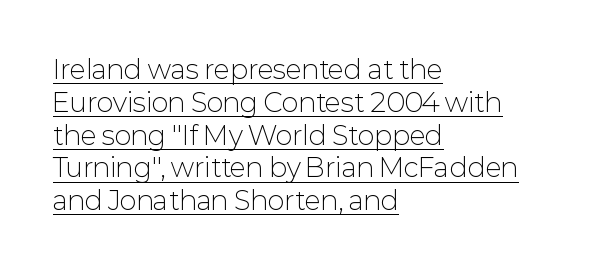
Is the stroke heavy? The answer is a plain regular-or-lighter. In terms of posture, this sample is upright. The face used here is rendered with its standard letterfit. The lines sit at an ordinary, default distance from one another. Descenders here cross a horizontal rule under the line.
